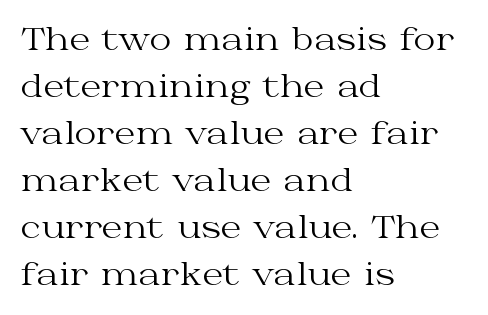
Q: Is the text bold? A: No.
Q: Is the text italic (slanted)? A: No, it is upright.
Q: Is the typeface a serif or a sans-serif typeface? A: Serif.
Q: Is the text underlined? A: No.
Q: How is the paragraph aligned? A: Left-aligned.
Q: Is the spacing between letters normal or unusually wide? A: Normal.
Q: Is the spacing between lines tight, normal or loose? A: Normal.
Q: Width (condensed, normal, or wide)? A: Wide.
Q: Stroke contrast? A: Medium.
Q: x-height? A: Medium.
Q: Monospaced? A: No.
